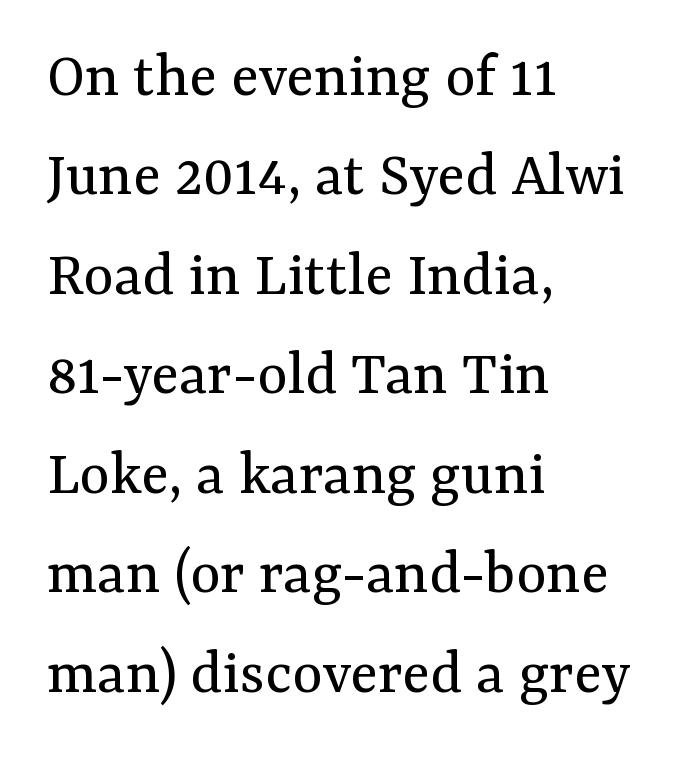
The image shows 65 px regular-weight serif type, upright; set left-aligned, normal line spacing (1.53x), normal letter spacing, not underlined; medium stroke contrast and a medium x-height.
